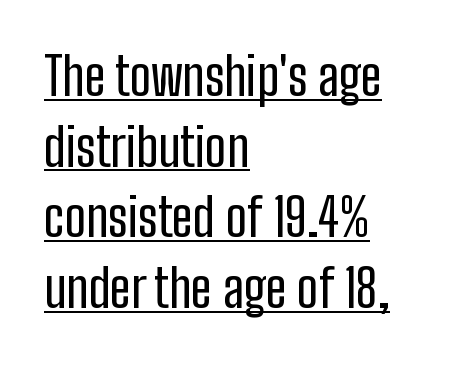
This sample uses an upright cut, with every glyph sitting square on the baseline. One glance says typical: line gaps are just what's usual. Layout note: lines flush left. The rendering uses natural spacing where letterforms have individual widths. A typographer would call this underscored text.
